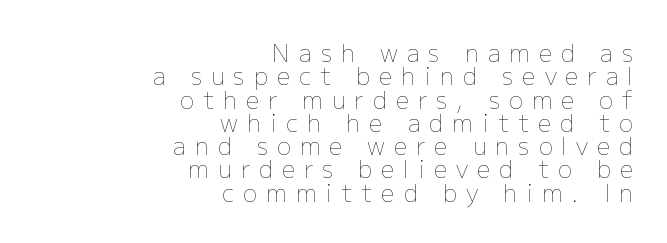
Q: Is the text bold? A: No.
Q: Is the text italic (slanted)? A: No, it is upright.
Q: Is the text underlined? A: No.
Q: How is the paragraph aligned? A: Right-aligned.
Q: Is the spacing between letters normal or unusually wide? A: Unusually wide.
Q: Is the spacing between lines tight, normal or loose? A: Tight.
